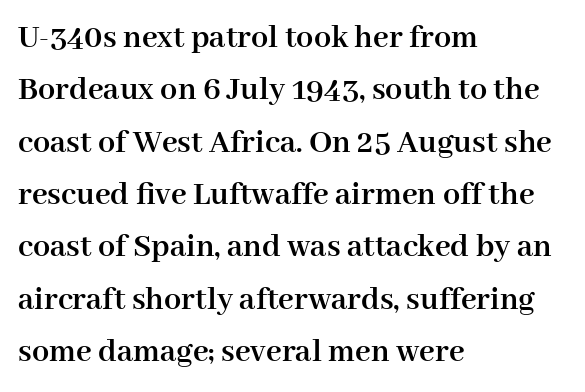
{"serif": "yes", "italic": "no", "bold": "yes", "weight": "semibold", "width": "normal", "stroke_contrast": "high", "x_height": "medium", "monospaced": "no", "underline": "no", "align": "left", "line_spacing": "normal", "line_spacing_ratio": 1.54, "letter_spacing": "normal", "letter_spacing_em": 0.0, "glyph_px": 34}
